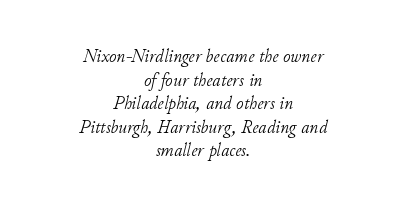
Q: Is the text bold? A: No.
Q: Is the text italic (slanted)? A: Yes, it leans right by about 11 degrees.
Q: Is the text underlined? A: No.
Q: How is the paragraph aligned? A: Centered.
Q: Is the spacing between letters normal or unusually wide? A: Normal.
